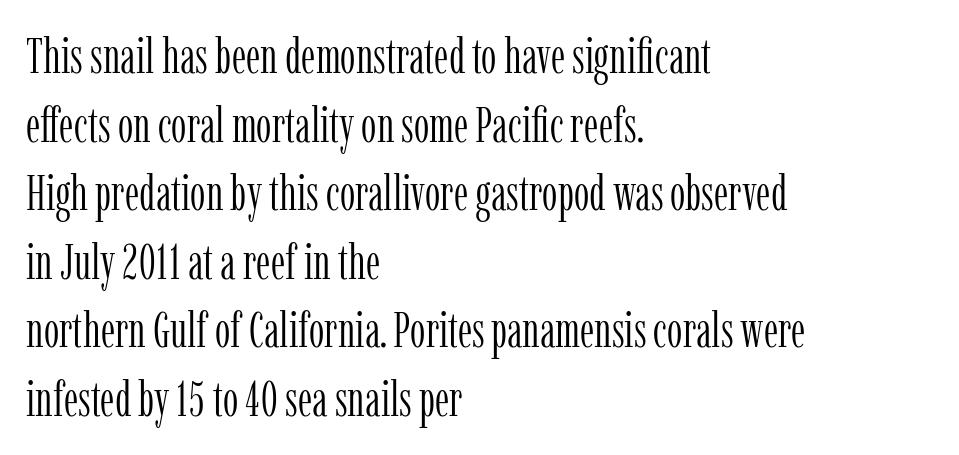
Q: Is the text bold? A: No.
Q: Is the text italic (slanted)? A: No, it is upright.
Q: Is the typeface a serif or a sans-serif typeface? A: Serif.
Q: Is the text underlined? A: No.
Q: How is the paragraph aligned? A: Left-aligned.
Q: Is the spacing between letters normal or unusually wide? A: Normal.
Q: Is the spacing between lines tight, normal or loose? A: Normal.
Q: Width (condensed, normal, or wide)? A: Condensed.
Q: Stroke contrast? A: Low.
Q: x-height? A: Medium.
Q: Monospaced? A: No.
